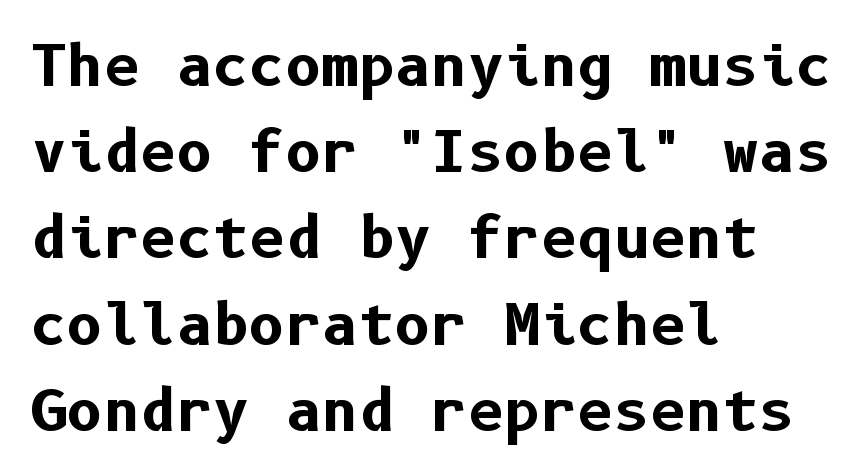
The image shows 56 px bold sans-serif type, upright; set left-aligned, normal line spacing (1.54x), normal letter spacing, not underlined; low stroke contrast and a medium x-height.
